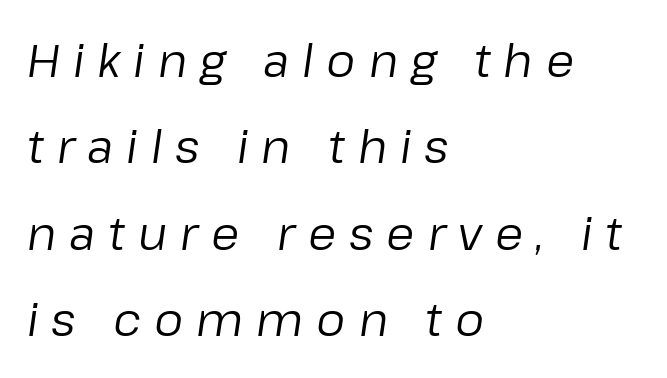
Q: Is the text bold? A: No.
Q: Is the text italic (slanted)? A: Yes, it leans right by about 8 degrees.
Q: Is the text underlined? A: No.
Q: How is the paragraph aligned? A: Left-aligned.
Q: Is the spacing between letters normal or unusually wide? A: Unusually wide.
Q: Width (condensed, normal, or wide)? A: Normal.
Q: Stroke contrast? A: Low.
Q: x-height? A: Medium.
Q: Monospaced? A: No.
